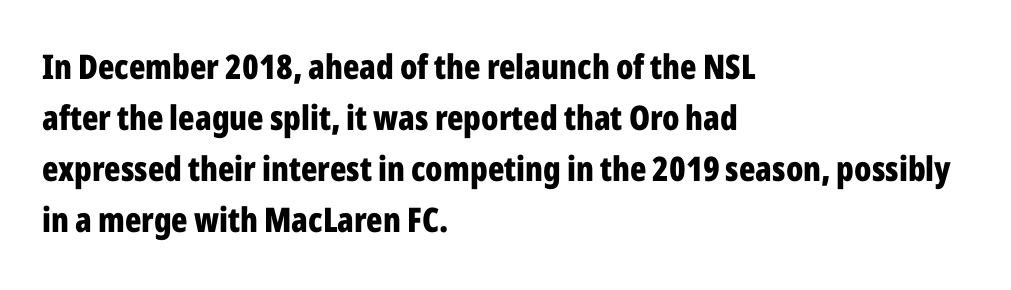
The text block is weighted toward the left margin, trailing off unevenly rightward. Rendered with straight, roman letterforms. The type is set solid horizontally, with unmodified tracking. Each glyph is drawn with heavy, bold strokes.
